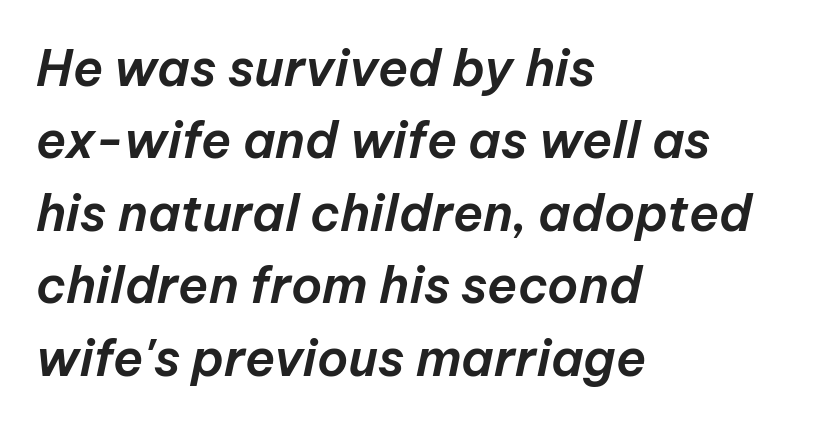
Q: Is the text italic (slanted)? A: Yes, it leans right by about 12 degrees.
Q: Is the text underlined? A: No.
Q: How is the paragraph aligned? A: Left-aligned.
Q: Is the spacing between letters normal or unusually wide? A: Normal.
Q: Is the spacing between lines tight, normal or loose? A: Normal.
Q: Width (condensed, normal, or wide)? A: Normal.
Q: Stroke contrast? A: Low.
Q: x-height? A: Medium.
Q: Monospaced? A: No.
